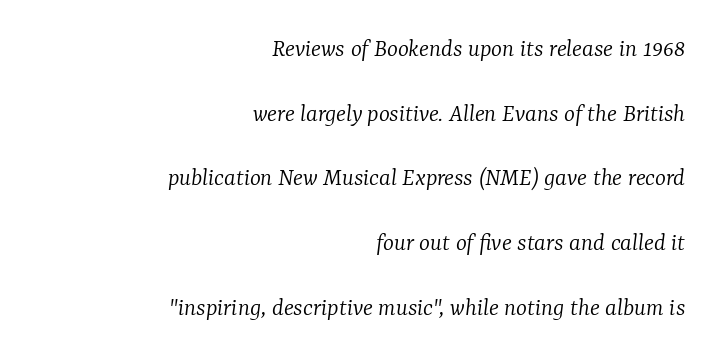
The image shows 26 px text type, italic (leaning right); set right-aligned, loose line spacing (2.49x), normal letter spacing, not underlined.
